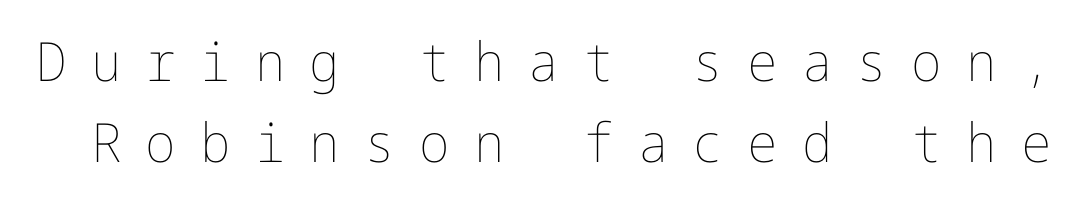
Q: Is the text bold? A: No.
Q: Is the text italic (slanted)? A: No, it is upright.
Q: Is the text underlined? A: No.
Q: Is the spacing between letters normal or unusually wide? A: Unusually wide.
Q: Is the spacing between lines tight, normal or loose? A: Normal.
Q: Width (condensed, normal, or wide)? A: Normal.
Q: Stroke contrast? A: Low.
Q: x-height? A: Medium.
